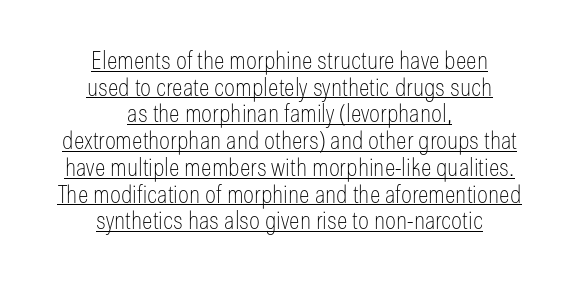
{"italic": "no", "bold": "no", "underline": "yes", "align": "center", "line_spacing": "tight", "line_spacing_ratio": 1.07, "letter_spacing": "normal", "letter_spacing_em": 0.0, "glyph_px": 25}
